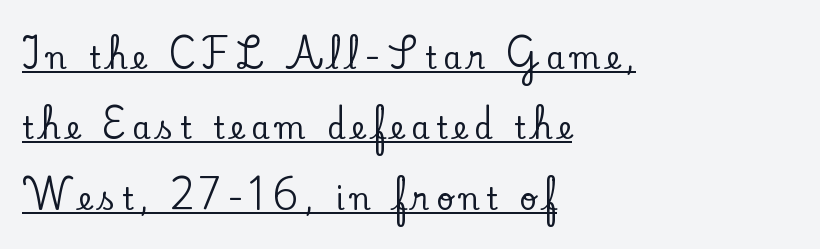
Notice how the passage keeps a crisp vertical edge on the left only. Decoration check: the copy is underlined. The leading is generous, giving the passage an open texture. Character widths vary here, with narrow letters taking less room than wide ones. The horizontal fit of the characters is loose and conspicuously gappy.
